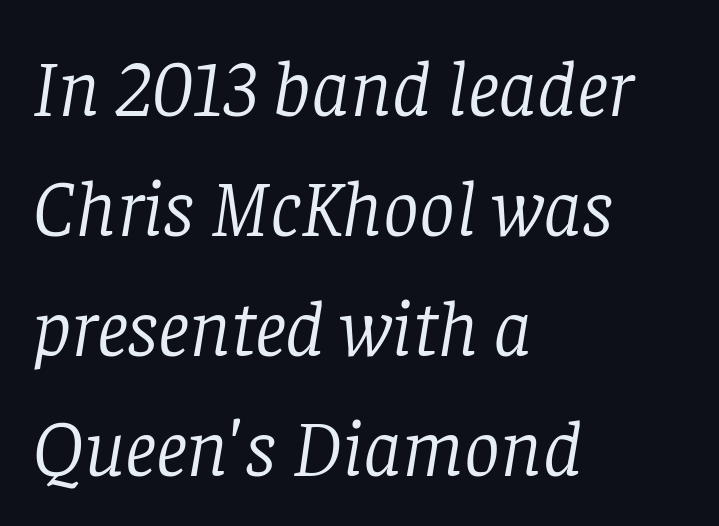
The image shows 80 px light serif type, italic (leaning right); set left-aligned, normal line spacing (1.5x), normal letter spacing, not underlined; low stroke contrast and a large x-height.
